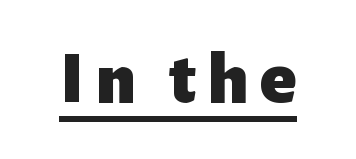
These lines are rendered in a variable-pitch font. If you drew a line through each stem, it would be perfectly vertical. These characters rest on top of a visible drawn line. On the weight axis this lands at bold, roughly 700. Unlike a traditional serif, this face leaves its strokes unadorned.
